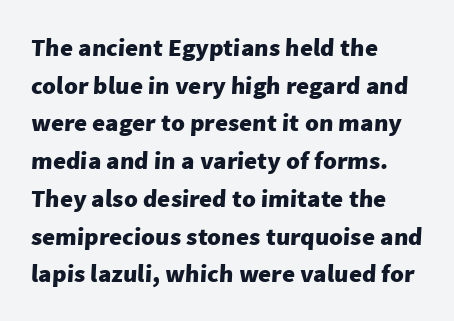
The image shows 25 px bold type; set left-aligned, normal line spacing (1.51x), normal letter spacing, not underlined.
